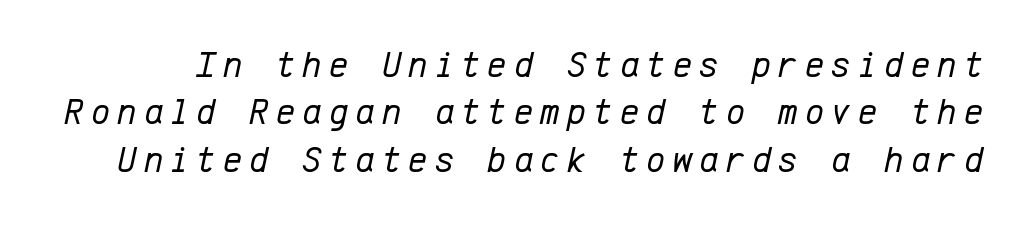
{"italic": "yes", "lean": "right", "slant_degrees": 12, "bold": "no", "weight": "regular", "width": "normal", "stroke_contrast": "low", "x_height": "medium", "monospaced": "yes", "underline": "no", "line_spacing": "normal", "line_spacing_ratio": 1.28, "glyph_px": 37}
